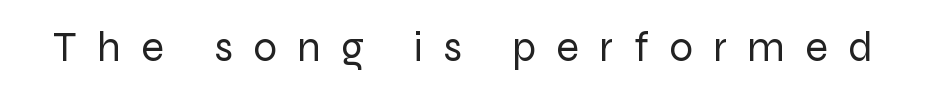
Q: Is the text bold? A: No.
Q: Is the text italic (slanted)? A: No, it is upright.
Q: Is the typeface a serif or a sans-serif typeface? A: Sans-serif.
Q: Is the text underlined? A: No.
Q: Is the spacing between letters normal or unusually wide? A: Unusually wide.
Q: Width (condensed, normal, or wide)? A: Normal.
Q: Stroke contrast? A: Low.
Q: x-height? A: Medium.
Q: Monospaced? A: No.
